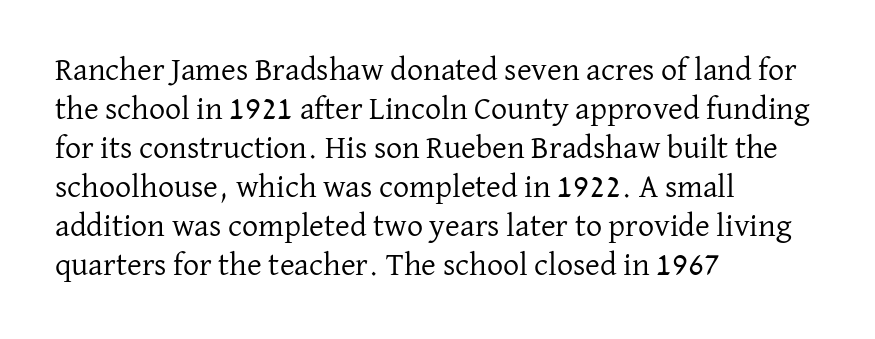
The image shows 32 px regular-weight serif type, upright; set left-aligned, line spacing 1.22x, normal letter spacing, not underlined; low stroke contrast and a medium x-height.
